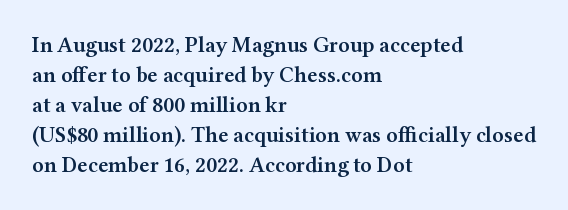
{"italic": "no", "bold": "semi", "underline": "no", "align": "left", "line_spacing": "normal", "line_spacing_ratio": 1.36, "letter_spacing": "normal", "letter_spacing_em": 0.0, "glyph_px": 22}
